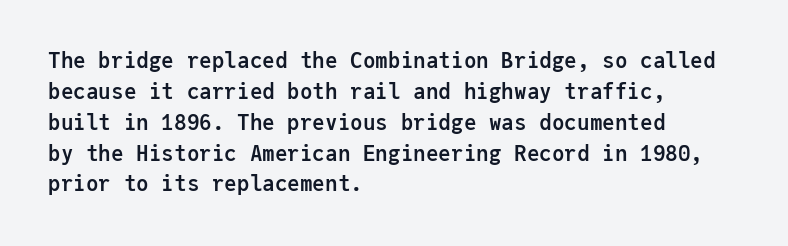
Posture: vertical. A classic flush-left, rag-right setting is used for this passage. Horizontal bands of white between lines are of average thickness. Each word holds together tightly as a unit, with standard inter-letter gaps. The font is running at its bold setting.
